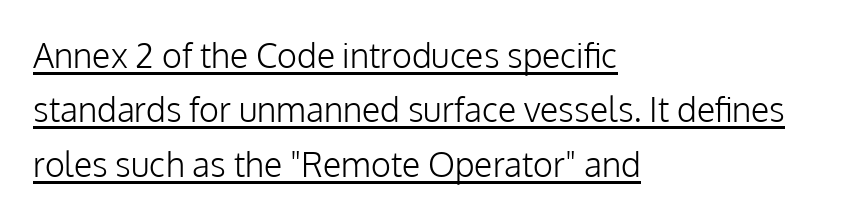
The sample's only ornament is a line tracing under the words. Counters stay open thanks to moderate or lighter strokes. How are the letters spaced? Ordinarily, with no added tracking. The ragged edge is on the right, which tells us the setting is flush left. Regarding serifs, this sample does without them. Students, observe: this is what conventionally led text looks like.
